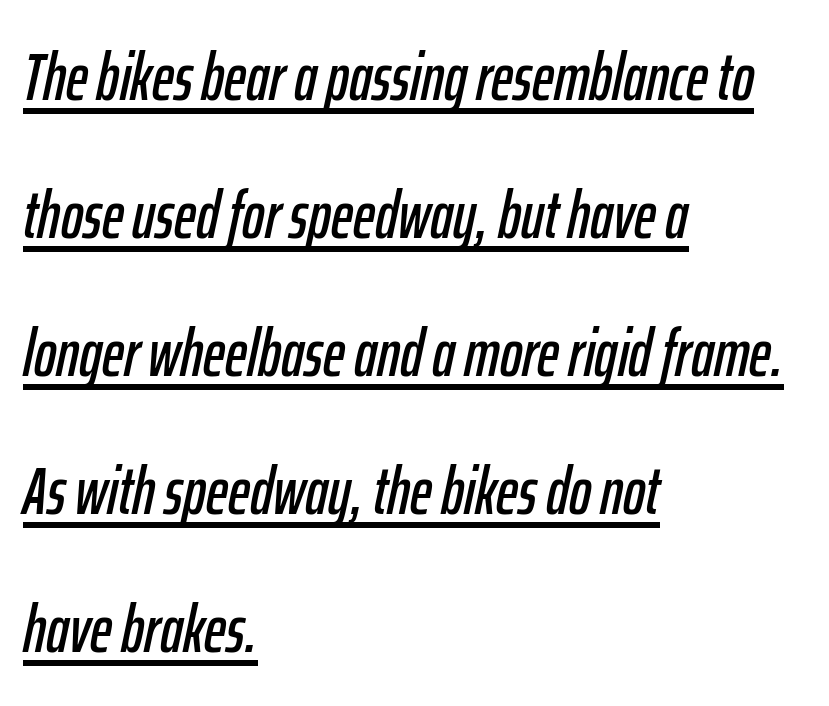
Q: Is the text italic (slanted)? A: Yes, it leans right by about 12 degrees.
Q: Is the text underlined? A: Yes.
Q: How is the paragraph aligned? A: Left-aligned.
Q: Is the spacing between letters normal or unusually wide? A: Normal.
Q: Is the spacing between lines tight, normal or loose? A: Loose.
Q: Width (condensed, normal, or wide)? A: Condensed.
Q: Stroke contrast? A: Low.
Q: x-height? A: Medium.
Q: Monospaced? A: No.
